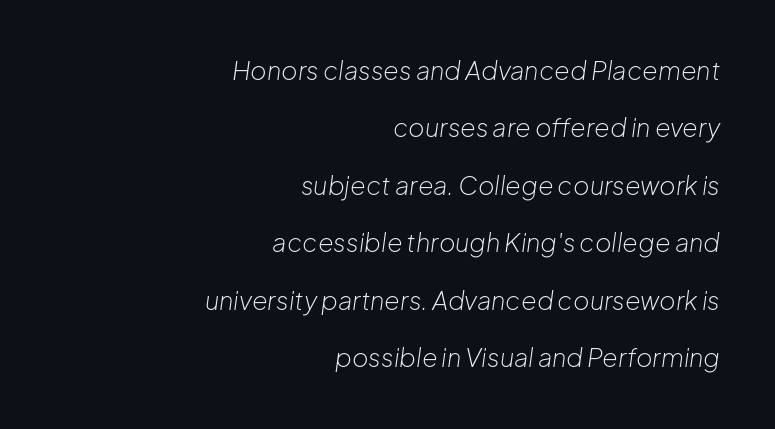
Q: Is the text bold? A: No.
Q: Is the text italic (slanted)? A: Yes, it leans right by about 8 degrees.
Q: Is the text underlined? A: No.
Q: How is the paragraph aligned? A: Right-aligned.
Q: Is the spacing between letters normal or unusually wide? A: Normal.
Q: Is the spacing between lines tight, normal or loose? A: Loose.
